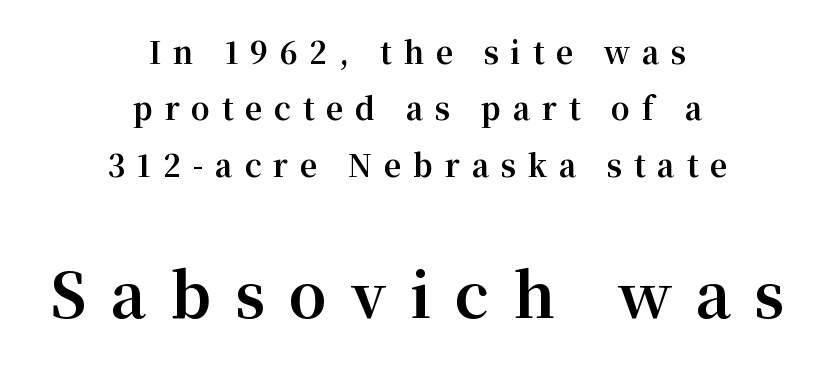
The image shows 61 px bold serif type, upright; set centered, line spacing 1.88x, unusually wide letter spacing (+0.39 em), not underlined; the second (bottom) block is 2.03x larger; medium stroke contrast and a medium x-height.
